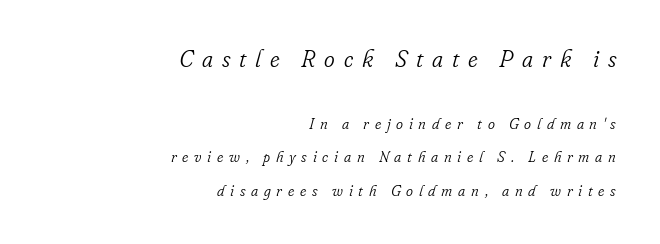
Q: Is the text bold? A: No.
Q: Is the text italic (slanted)? A: Yes, it leans right by about 16 degrees.
Q: Is the text underlined? A: No.
Q: How is the paragraph aligned? A: Right-aligned.
Q: Is the spacing between letters normal or unusually wide? A: Unusually wide.
Q: Is the spacing between lines tight, normal or loose? A: Loose.
Q: Which block of text is set in a larger size, the first (top) or the second (bottom)? A: The first (top) one.
